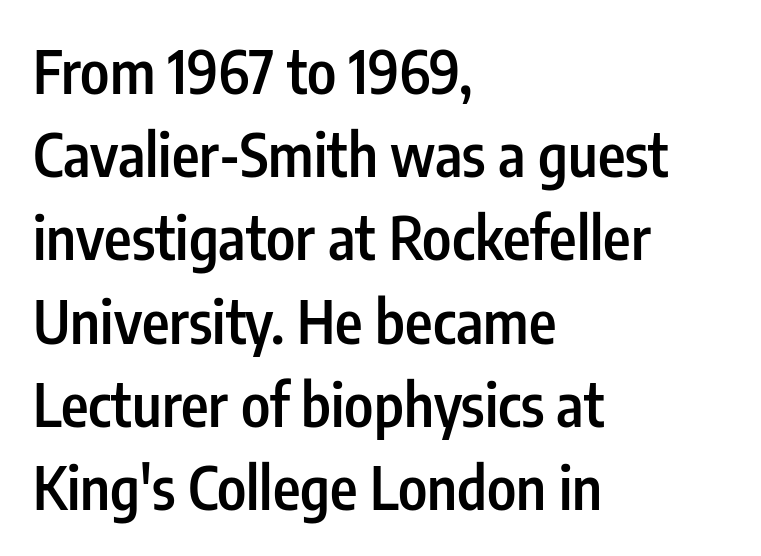
The image shows 59 px semibold, condensed sans-serif type, upright; set left-aligned, normal line spacing (1.41x), normal letter spacing, not underlined; low stroke contrast and a medium x-height.
